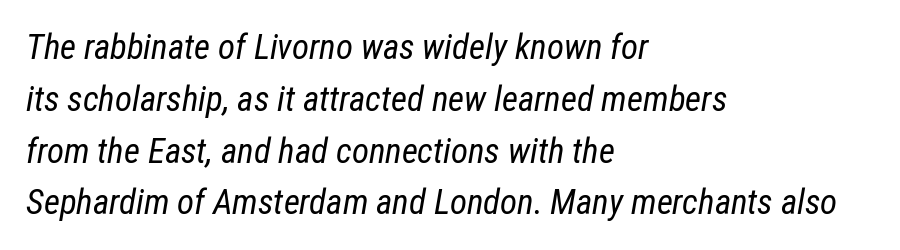
Q: Is the text bold? A: No.
Q: Is the text italic (slanted)? A: Yes, it leans right by about 12 degrees.
Q: Is the text underlined? A: No.
Q: How is the paragraph aligned? A: Left-aligned.
Q: Is the spacing between letters normal or unusually wide? A: Normal.
Q: Is the spacing between lines tight, normal or loose? A: Normal.
Q: Width (condensed, normal, or wide)? A: Condensed.
Q: Stroke contrast? A: Low.
Q: x-height? A: Medium.
Q: Monospaced? A: No.
